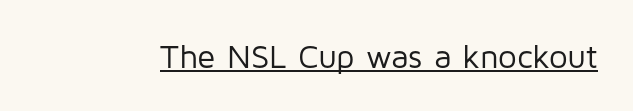
Unlike a traditional serif, this face leaves its strokes unadorned. Letters have the restrained weight of plain body copy at most. Students, note that the glyphs here touch the page at normal intervals. This is the regular roman posture of the typeface.
